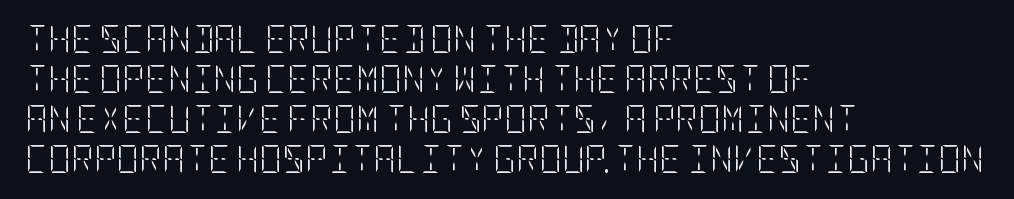
The letters stand upright; this is a roman face. The rendering keeps characters at their native spacing. The strokes carry an ordinary text weight at most. The baseline area is clear. The setting favours the left margin, as ordinary paragraphs usually do.
